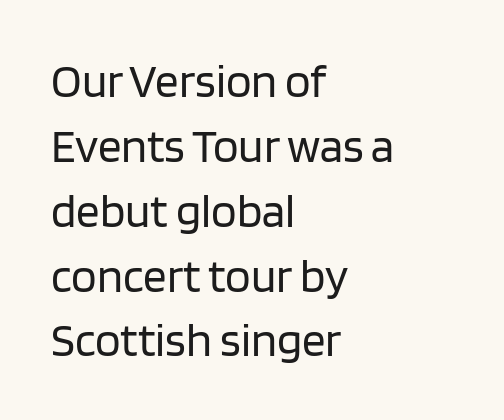
{"serif": "no", "italic": "no", "bold": "no", "weight": "regular", "width": "normal", "stroke_contrast": "low", "x_height": "large", "monospaced": "no", "underline": "no", "align": "left", "line_spacing": "normal", "line_spacing_ratio": 1.38, "letter_spacing": "normal", "letter_spacing_em": 0.0, "glyph_px": 47}
